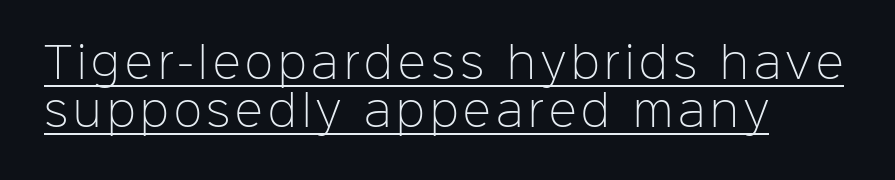
The image shows 42 px light sans-serif type, upright; set left-aligned, tight line spacing (1.15x), underlined; low stroke contrast and a medium x-height.
